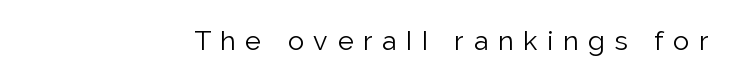
{"italic": "no", "bold": "no", "underline": "no", "letter_spacing": "wide", "letter_spacing_em": 0.36, "glyph_px": 27}
